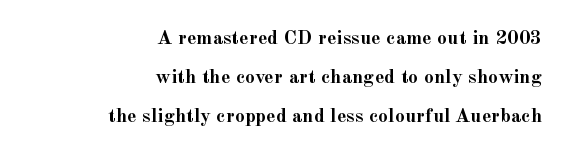
The letters stand straight up with perfectly vertical stems. Casual observation: everything's shoved over to the right. The rendering uses a bold face; every stroke is thick and dark. A typesetter would call this zero additional tracking. The zone under the glyphs is completely vacant. The block of text is sparse from top to bottom, with ample space between rows.
